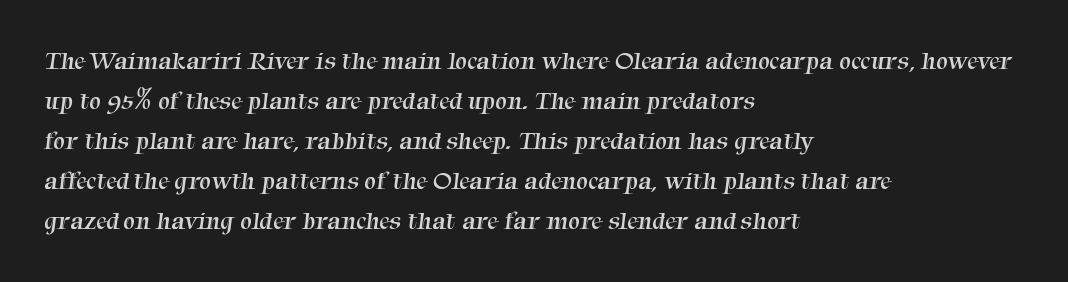
{"bold": "no", "underline": "no", "align": "left", "line_spacing": "normal", "line_spacing_ratio": 1.54, "letter_spacing": "normal", "letter_spacing_em": 0.0, "glyph_px": 26}
